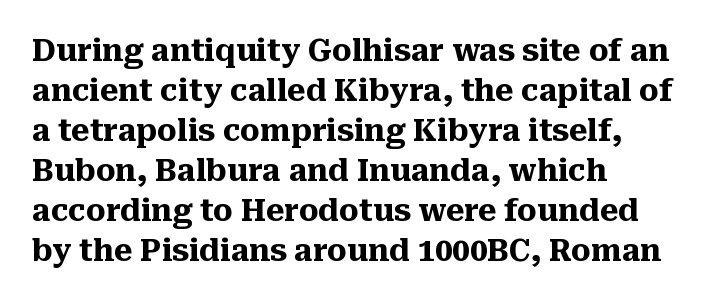
The rendering uses a moderate line-height, typical for paragraphs. The lettering stays uniformly vertical, giving the passage a roman look. Little horizontal feet cap the strokes, marking this as serif type. The face used here is proportionally spaced, like ordinary book or web type. Stroke thickness is high; the sample reads as a true bold. The gap between lines stays unmarked.
